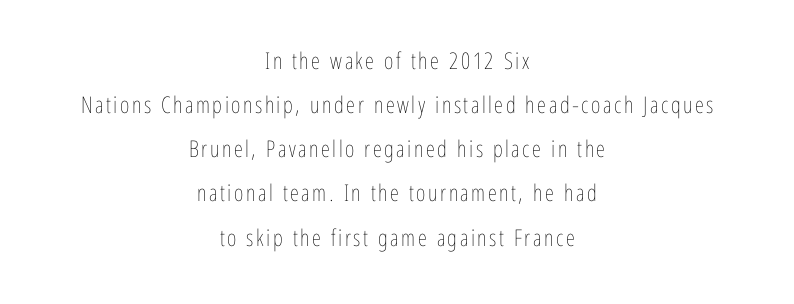
Q: Is the text bold? A: No.
Q: Is the text italic (slanted)? A: No, it is upright.
Q: Is the text underlined? A: No.
Q: How is the paragraph aligned? A: Centered.
Q: Is the spacing between lines tight, normal or loose? A: Loose.
